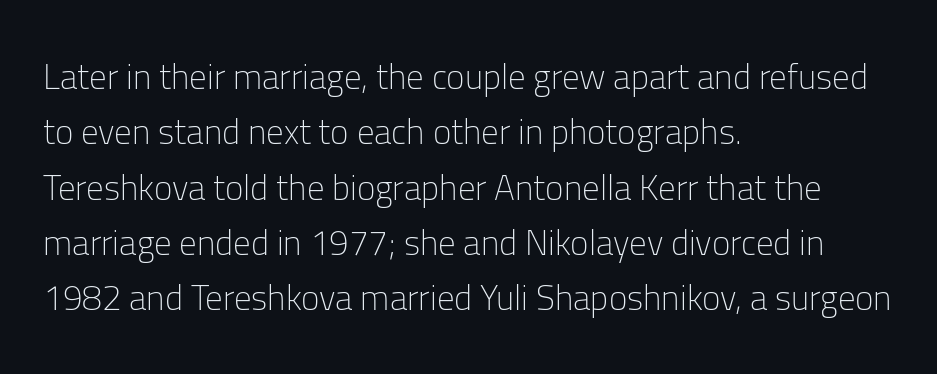
Each word holds together tightly as a unit, with standard inter-letter gaps. No heavy texture on the line: the type isn't bold. Nope, no serifs anywhere on these letters. This block has exactly the height ordinary leading produces. You could not count columns in this text — the font is proportionally spaced.
